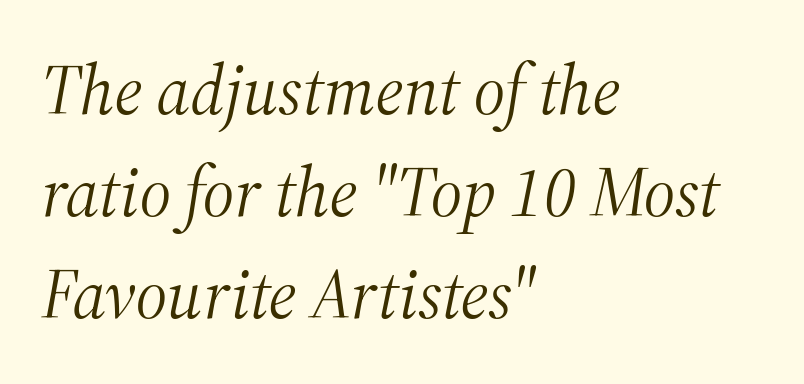
Q: Is the text bold? A: No.
Q: Is the text italic (slanted)? A: Yes, it leans right by about 12 degrees.
Q: Is the typeface a serif or a sans-serif typeface? A: Serif.
Q: Is the text underlined? A: No.
Q: How is the paragraph aligned? A: Left-aligned.
Q: Is the spacing between letters normal or unusually wide? A: Normal.
Q: Is the spacing between lines tight, normal or loose? A: Normal.
Q: Width (condensed, normal, or wide)? A: Normal.
Q: Stroke contrast? A: Medium.
Q: x-height? A: Medium.
Q: Monospaced? A: No.
